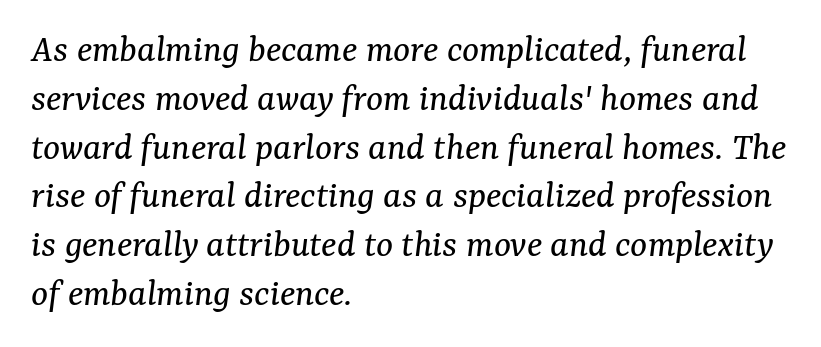
Q: Is the text bold? A: No.
Q: Is the text italic (slanted)? A: Yes, it leans right by about 7 degrees.
Q: Is the typeface a serif or a sans-serif typeface? A: Serif.
Q: Is the text underlined? A: No.
Q: How is the paragraph aligned? A: Left-aligned.
Q: Is the spacing between letters normal or unusually wide? A: Normal.
Q: Width (condensed, normal, or wide)? A: Normal.
Q: Stroke contrast? A: Medium.
Q: x-height? A: Medium.
Q: Monospaced? A: No.
